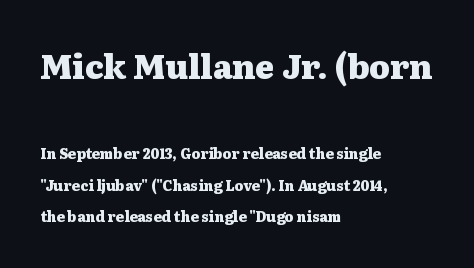
The image shows 33 px heavy, wide serif type, upright; set left-aligned, loose line spacing (2.28x), normal letter spacing, not underlined; the first (top) block is 2.36x larger; medium stroke contrast and a medium x-height.
